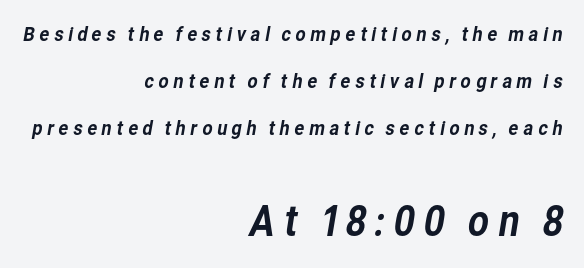
The image shows 41 px sans-serif type; set right-aligned, loose line spacing (2.36x), not underlined; the second (bottom) block is 2.05x larger; low stroke contrast and a medium x-height.
